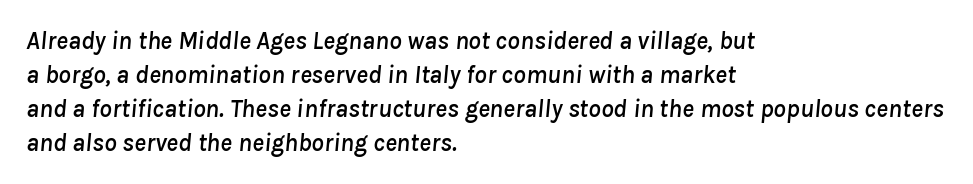
The image shows 25 px text type, italic (leaning right); set left-aligned, normal line spacing (1.36x), normal letter spacing, not underlined.
